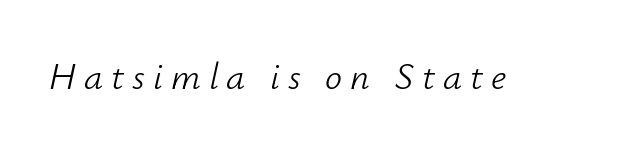
{"italic": "yes", "lean": "right", "slant_degrees": 12, "bold": "no", "weight": "light", "width": "normal", "stroke_contrast": "low", "x_height": "small", "monospaced": "no", "underline": "no", "letter_spacing": "wide", "letter_spacing_em": 0.21, "glyph_px": 38}
